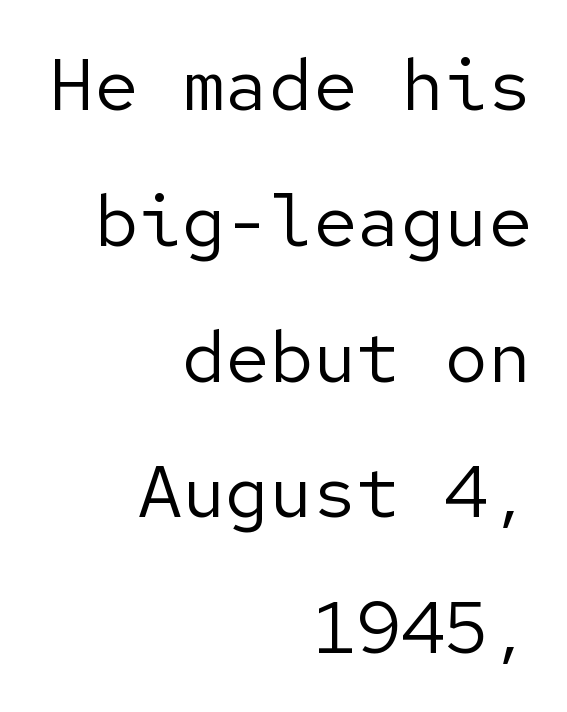
The setting favours the right margin, as signatures and pull-quotes sometimes do. Words appear dense and cohesive because spacing is normal. Honestly, there is no underline to notice here at all. Nope, not italic — everything's standing straight.
